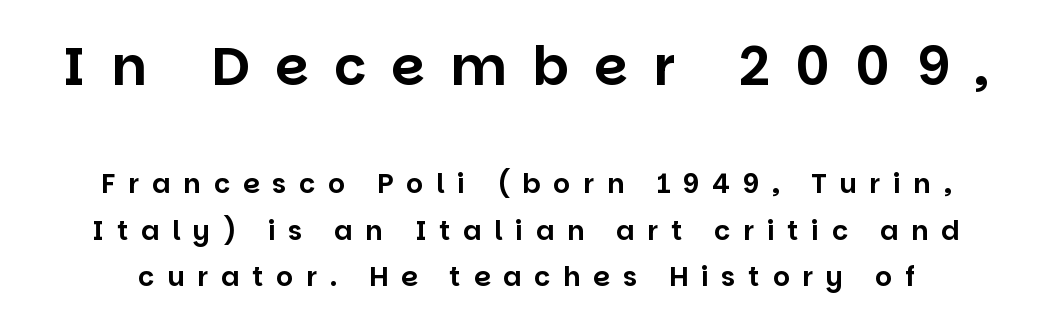
{"serif": "no", "italic": "no", "width": "normal", "stroke_contrast": "low", "x_height": "large", "monospaced": "no", "underline": "no", "line_spacing_ratio": 1.72, "letter_spacing": "wide", "letter_spacing_em": 0.47, "larger_block": "first", "size_ratio": 2.0, "glyph_px": 54}
